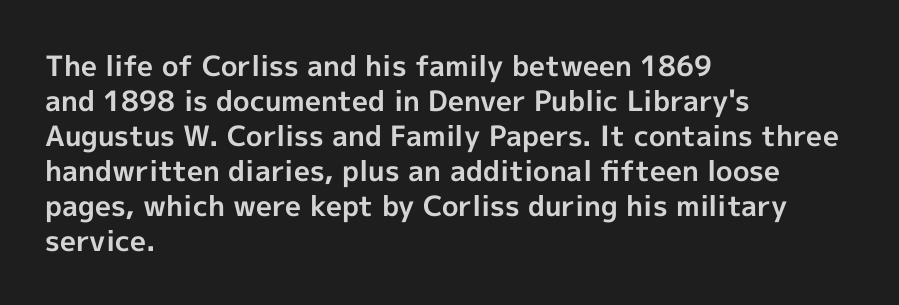
{"serif": "no", "italic": "no", "bold": "yes", "weight": "bold", "width": "normal", "x_height": "medium", "monospaced": "no", "underline": "no", "align": "left", "line_spacing": "normal", "line_spacing_ratio": 1.25, "letter_spacing": "normal", "letter_spacing_em": 0.0, "glyph_px": 28}
